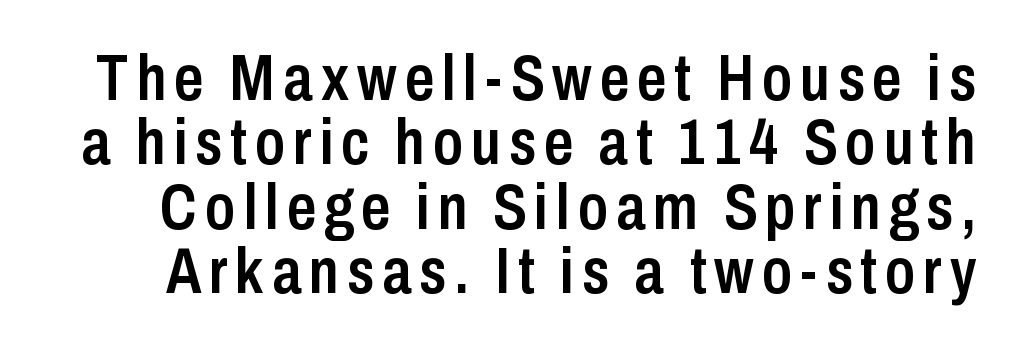
The image shows 65 px semibold, condensed sans-serif type, upright; set tight line spacing (0.99x), not underlined; low stroke contrast and a medium x-height.
